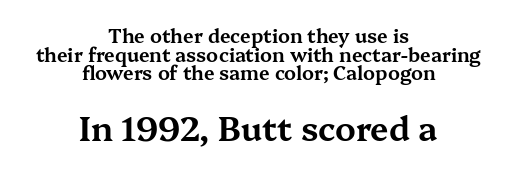
{"serif": "yes", "italic": "no", "width": "wide", "stroke_contrast": "medium", "x_height": "medium", "monospaced": "no", "underline": "no", "align": "center", "line_spacing": "tight", "line_spacing_ratio": 0.98, "letter_spacing": "normal", "letter_spacing_em": 0.0, "larger_block": "second", "size_ratio": 1.74, "glyph_px": 33}
